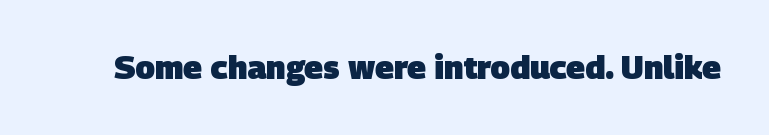
The image shows 32 px heavy sans-serif type; set normal letter spacing, not underlined; low stroke contrast and a large x-height.
